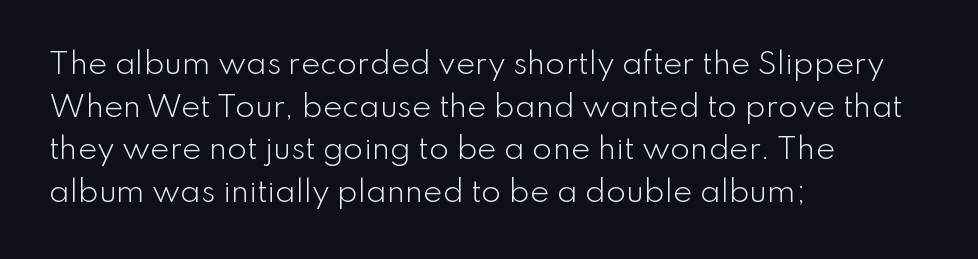
{"serif": "no", "italic": "no", "bold": "no", "weight": "light", "width": "normal", "stroke_contrast": "low", "x_height": "small", "monospaced": "no", "underline": "no", "align": "left", "line_spacing": "normal", "line_spacing_ratio": 1.47, "letter_spacing": "normal", "letter_spacing_em": 0.0, "glyph_px": 29}
